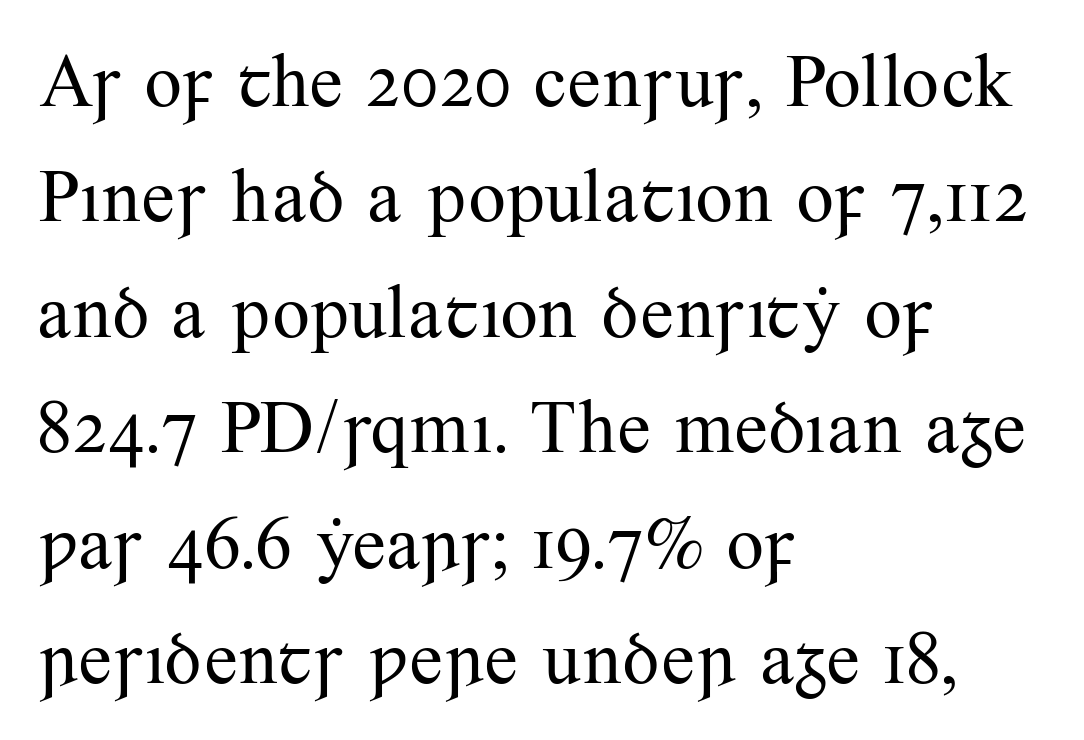
Q: Is the text bold? A: No.
Q: Is the text italic (slanted)? A: No, it is upright.
Q: Is the typeface a serif or a sans-serif typeface? A: Serif.
Q: Is the text underlined? A: No.
Q: How is the paragraph aligned? A: Left-aligned.
Q: Is the spacing between letters normal or unusually wide? A: Normal.
Q: Is the spacing between lines tight, normal or loose? A: Normal.
Q: Width (condensed, normal, or wide)? A: Normal.
Q: Stroke contrast? A: Medium.
Q: x-height? A: Small.
Q: Monospaced? A: No.
